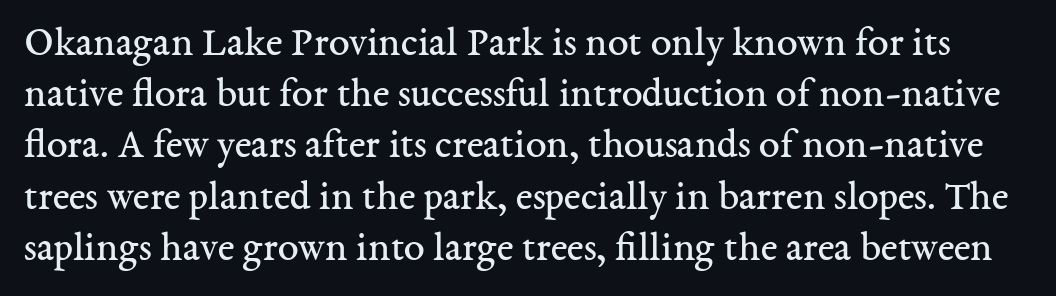
Characters follow at the spacing the type designer built in. The string is rendered with underlining switched off. I'd call this a serif setting — the letters wear small feet. Varying glyph widths throughout — classic text-font behaviour. Counters stay open thanks to moderate or lighter strokes. The axis of the letterforms is exactly vertical.
